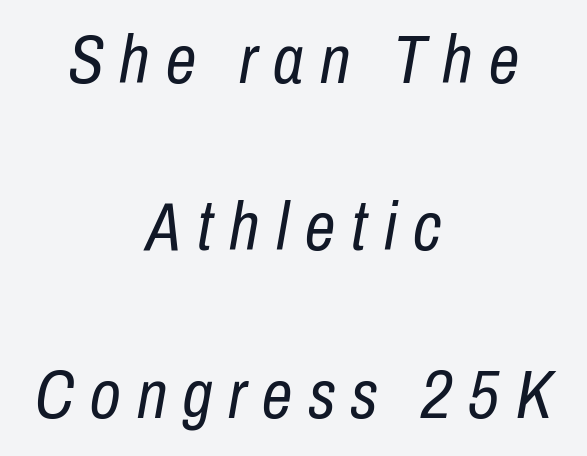
Short and long lines alike share a common midpoint. Yep, that's italic — everything's leaning. The face used here is proportionally spaced, like ordinary book or web type. Each stroke keeps to a modest, everyday thickness or less. Type without underlining.
